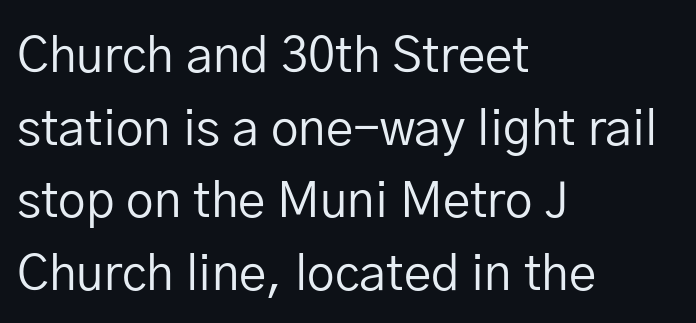
Letters have the restrained weight of plain body copy at most. No feet cap the strokes, marking this as sans-serif type. The glyphs are unaccompanied by any horizontal stroke below them. Spacing between characters is what you'd get straight out of the box. Is there much room between lines? A standard amount, neither cramped nor airy.
